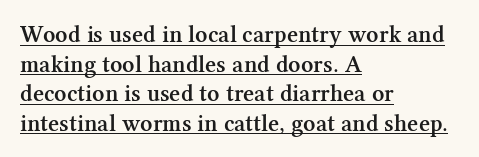
{"italic": "no", "bold": "semi", "underline": "yes", "align": "left", "line_spacing_ratio": 1.23, "letter_spacing": "normal", "letter_spacing_em": 0.0, "glyph_px": 24}
